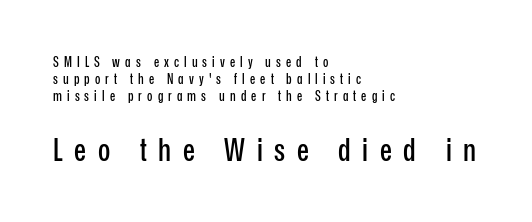
{"serif": "no", "italic": "no", "width": "condensed", "stroke_contrast": "low", "x_height": "medium", "monospaced": "no", "underline": "no", "align": "left", "line_spacing_ratio": 1.22, "letter_spacing": "wide", "letter_spacing_em": 0.36, "larger_block": "second", "size_ratio": 2.29, "glyph_px": 32}
